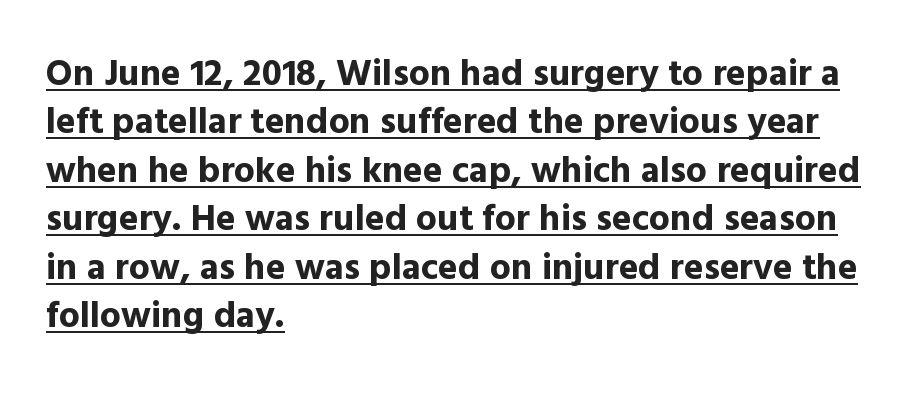
{"serif": "no", "italic": "no", "bold": "yes", "weight": "bold", "width": "normal", "x_height": "medium", "monospaced": "no", "underline": "yes", "align": "left", "line_spacing": "normal", "line_spacing_ratio": 1.31, "letter_spacing": "normal", "letter_spacing_em": 0.0, "glyph_px": 37}
